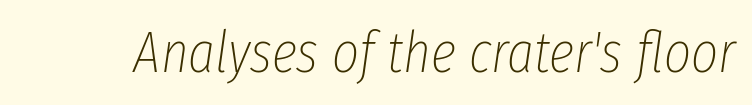
Q: Is the text bold? A: No.
Q: Is the text italic (slanted)? A: Yes, it leans right by about 8 degrees.
Q: Is the text underlined? A: No.
Q: Is the spacing between letters normal or unusually wide? A: Normal.
Q: Width (condensed, normal, or wide)? A: Condensed.
Q: Stroke contrast? A: Low.
Q: x-height? A: Medium.
Q: Monospaced? A: No.
